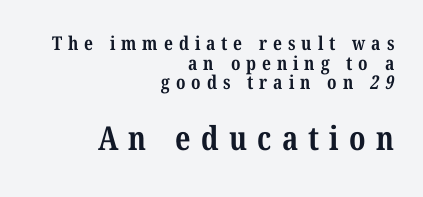
The image shows 33 px bold, condensed serif type; set right-aligned, tight line spacing (1.03x), unusually wide letter spacing (+0.31 em), not underlined; the second (bottom) block is 1.74x larger; medium stroke contrast and a medium x-height.
